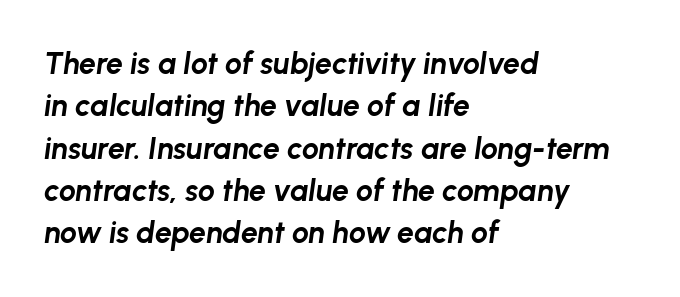
The image shows 30 px bold type, italic (leaning right); set left-aligned, normal line spacing (1.41x), normal letter spacing, not underlined; low stroke contrast and a medium x-height.
